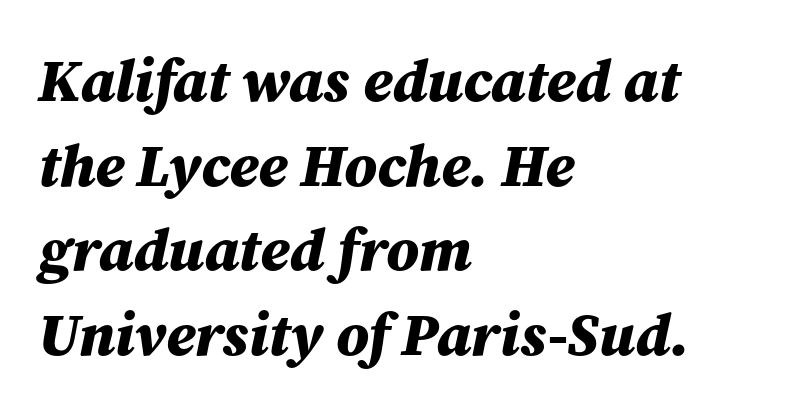
Q: Is the text bold? A: Yes.
Q: Is the text italic (slanted)? A: Yes, it leans right by about 12 degrees.
Q: Is the text underlined? A: No.
Q: How is the paragraph aligned? A: Left-aligned.
Q: Is the spacing between letters normal or unusually wide? A: Normal.
Q: Is the spacing between lines tight, normal or loose? A: Normal.
Q: Width (condensed, normal, or wide)? A: Normal.
Q: Stroke contrast? A: Medium.
Q: x-height? A: Medium.
Q: Monospaced? A: No.
